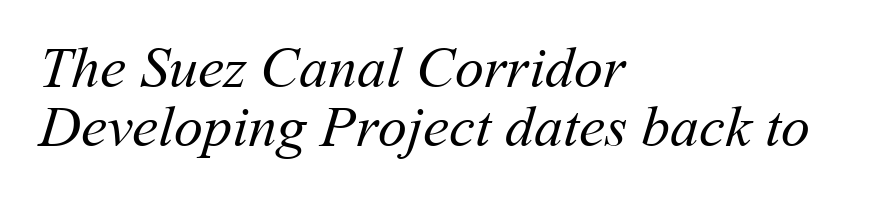
The image shows 58 px regular-weight type; set left-aligned, tight line spacing (1.02x), normal letter spacing, not underlined; medium stroke contrast and a medium x-height.
